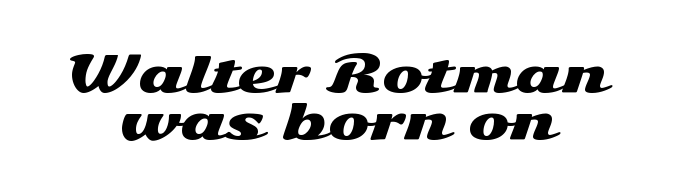
Q: Is the text italic (slanted)? A: Yes.
Q: Is the typeface a serif or a sans-serif typeface? A: Sans-serif.
Q: Is the text underlined? A: No.
Q: How is the paragraph aligned? A: Centered.
Q: Is the spacing between letters normal or unusually wide? A: Normal.
Q: Is the spacing between lines tight, normal or loose? A: Tight.
Q: Width (condensed, normal, or wide)? A: Wide.
Q: Stroke contrast? A: Medium.
Q: x-height? A: Medium.
Q: Monospaced? A: No.
